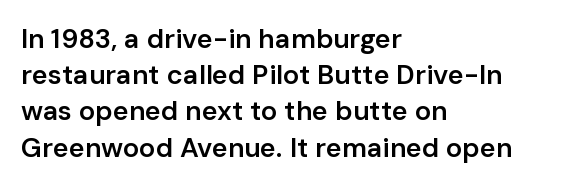
Q: Is the text bold? A: Semi-bold.
Q: Is the text italic (slanted)? A: No, it is upright.
Q: Is the text underlined? A: No.
Q: How is the paragraph aligned? A: Left-aligned.
Q: Is the spacing between letters normal or unusually wide? A: Normal.
Q: Is the spacing between lines tight, normal or loose? A: Normal.
